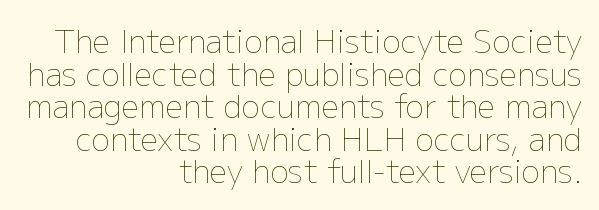
Q: Is the text bold? A: No.
Q: Is the text italic (slanted)? A: No, it is upright.
Q: Is the text underlined? A: No.
Q: How is the paragraph aligned? A: Right-aligned.
Q: Is the spacing between letters normal or unusually wide? A: Normal.
Q: Is the spacing between lines tight, normal or loose? A: Tight.
Q: Width (condensed, normal, or wide)? A: Normal.
Q: Stroke contrast? A: Low.
Q: x-height? A: Medium.
Q: Monospaced? A: No.
